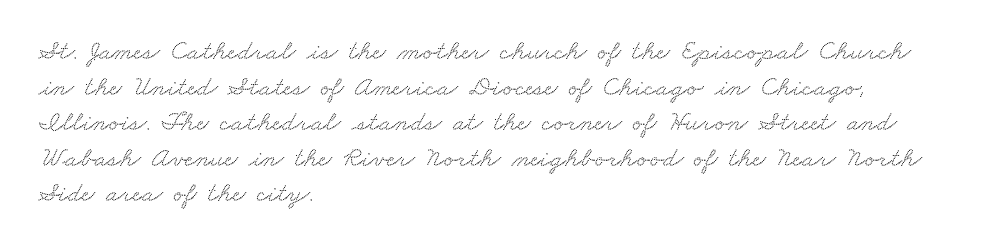
Q: Is the typeface a serif or a sans-serif typeface? A: Serif.
Q: Is the text underlined? A: No.
Q: How is the paragraph aligned? A: Left-aligned.
Q: Is the spacing between letters normal or unusually wide? A: Normal.
Q: Is the spacing between lines tight, normal or loose? A: Normal.
Q: Width (condensed, normal, or wide)? A: Wide.
Q: Stroke contrast? A: Medium.
Q: x-height? A: Small.
Q: Monospaced? A: No.
